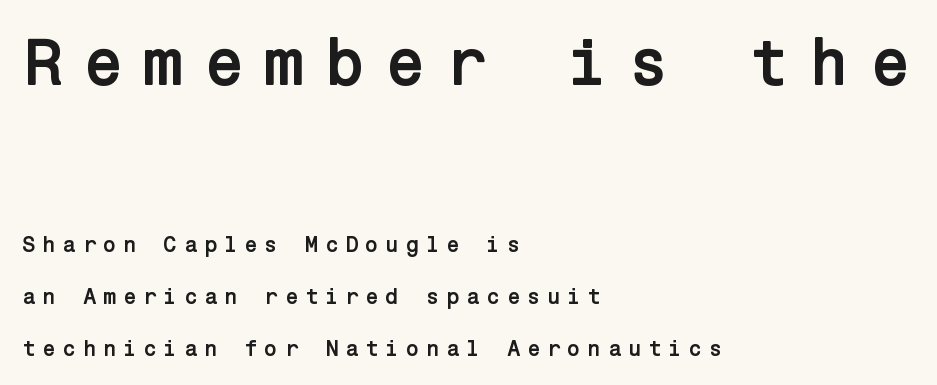
{"serif": "no", "italic": "no", "bold": "yes", "weight": "semibold", "width": "normal", "stroke_contrast": "low", "x_height": "medium", "underline": "no", "align": "left", "line_spacing": "loose", "line_spacing_ratio": 2.37, "letter_spacing": "wide", "letter_spacing_em": 0.3, "larger_block": "first", "size_ratio": 3.0, "glyph_px": 66}
